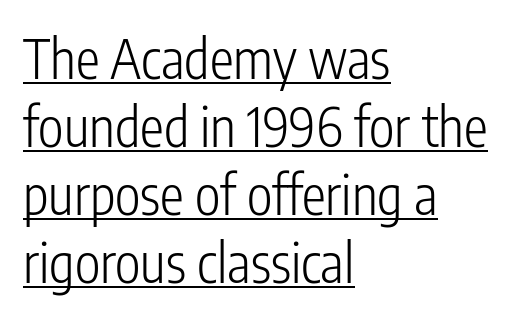
Here the designer chose a conventional face with non-uniform glyph widths. The specimen reads as upright at a glance. This block has exactly the height ordinary leading produces. Beneath each row of characters lies a ruled line. The typeface chosen for these lines omits serifs. Each stroke keeps to a modest, everyday thickness or less.
